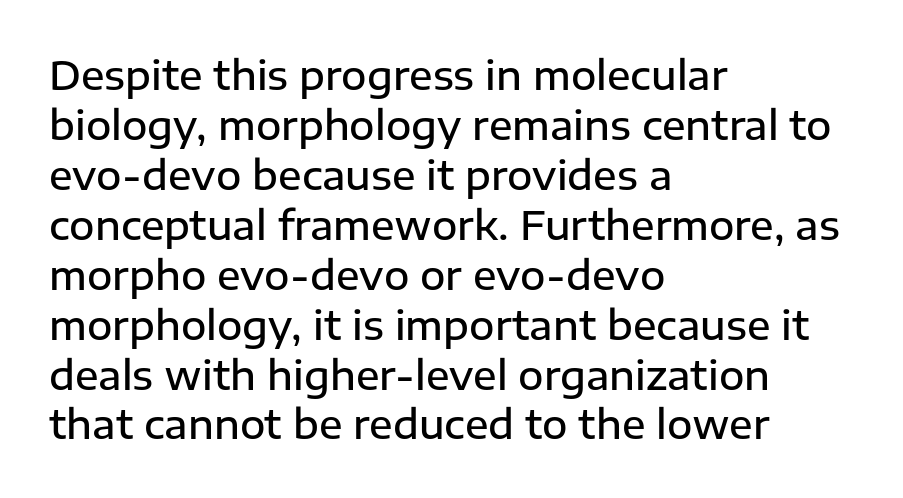
Q: Is the text bold? A: Semi-bold.
Q: Is the text italic (slanted)? A: No, it is upright.
Q: Is the typeface a serif or a sans-serif typeface? A: Sans-serif.
Q: Is the text underlined? A: No.
Q: How is the paragraph aligned? A: Left-aligned.
Q: Is the spacing between letters normal or unusually wide? A: Normal.
Q: Is the spacing between lines tight, normal or loose? A: Normal.
Q: Width (condensed, normal, or wide)? A: Normal.
Q: Stroke contrast? A: Low.
Q: x-height? A: Medium.
Q: Monospaced? A: No.
